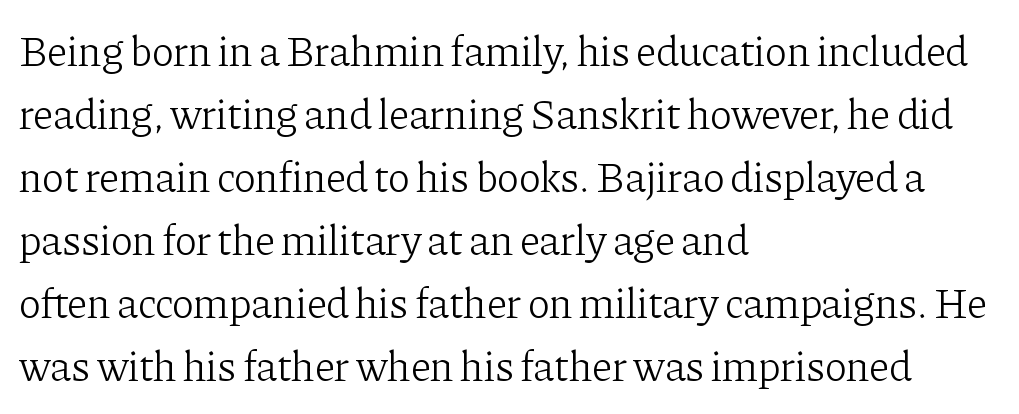
The image shows 42 px light serif type, upright; set left-aligned, normal line spacing (1.5x), normal letter spacing, not underlined; low stroke contrast and a medium x-height.
